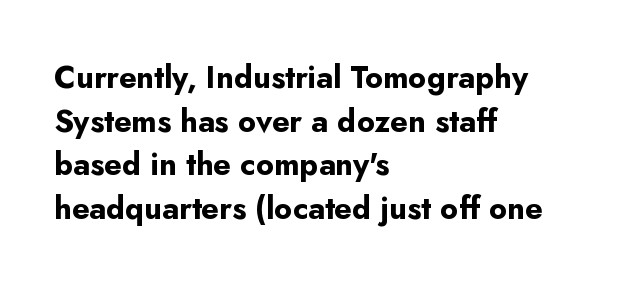
The image shows 31 px bold sans-serif type, upright; set left-aligned, normal line spacing (1.41x), normal letter spacing, not underlined; low stroke contrast and a small x-height.
